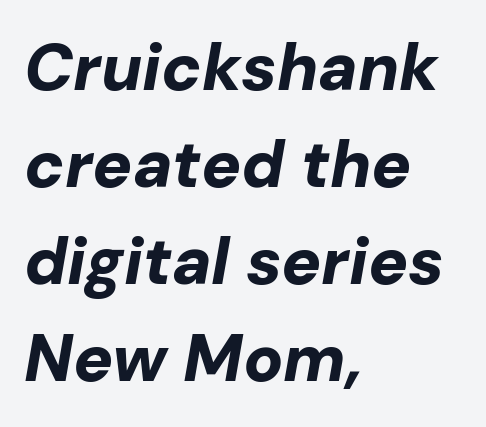
The image shows 66 px bold type, italic (leaning right); set left-aligned, normal line spacing (1.47x), normal letter spacing, not underlined; low stroke contrast and a medium x-height.
